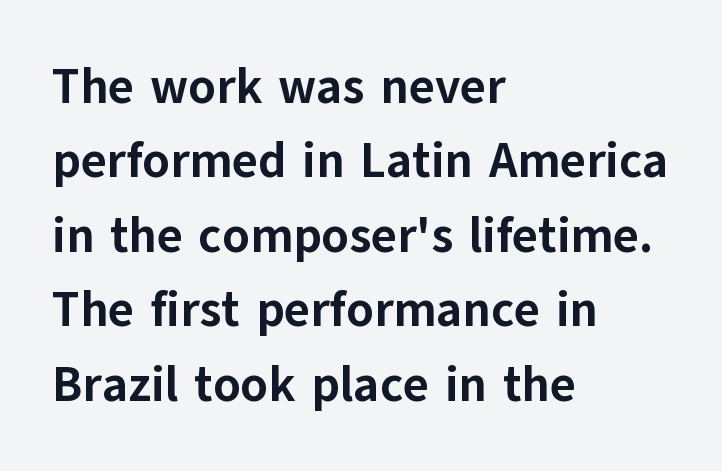
Each letter keeps its own natural width here, so spacing adapts to shape. Every letter is thick-stroked: bold, no question. The lettering holds an erect, upright posture throughout. The vertical gap from one line to the next is medium.
